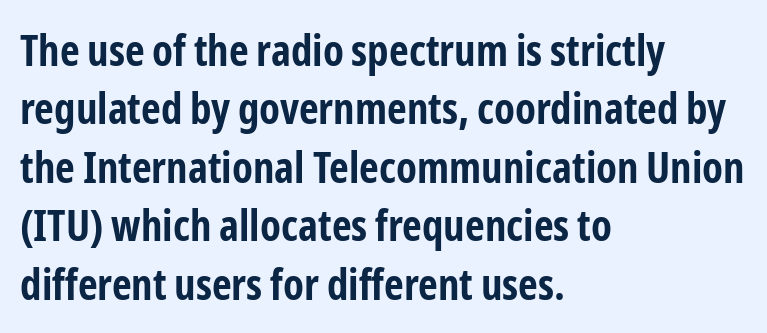
{"serif": "no", "italic": "no", "bold": "yes", "weight": "bold", "width": "condensed", "stroke_contrast": "low", "x_height": "medium", "monospaced": "no", "underline": "no", "align": "left", "line_spacing": "normal", "line_spacing_ratio": 1.36, "letter_spacing": "normal", "letter_spacing_em": 0.0, "glyph_px": 43}
